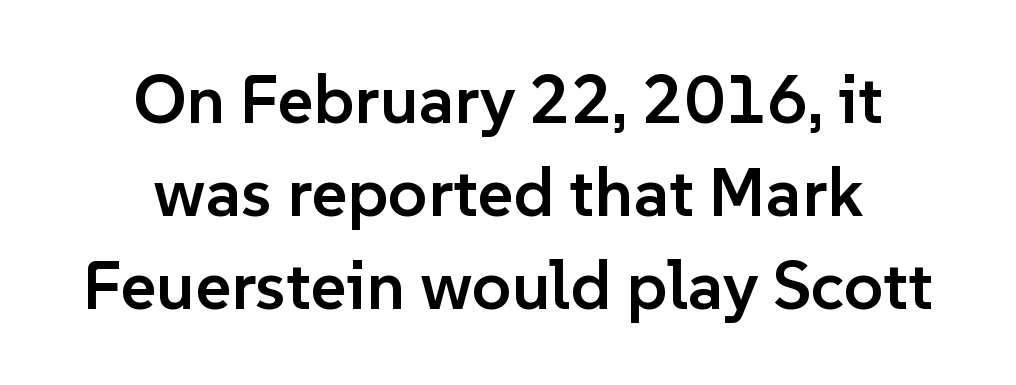
The image shows 69 px semibold sans-serif type, upright; set centered, normal line spacing (1.35x), normal letter spacing, not underlined; low stroke contrast and a medium x-height.
